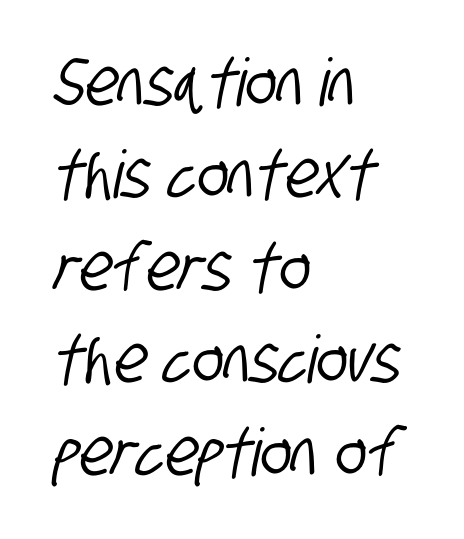
Q: Is the typeface a serif or a sans-serif typeface? A: Sans-serif.
Q: Is the text underlined? A: No.
Q: How is the paragraph aligned? A: Left-aligned.
Q: Is the spacing between letters normal or unusually wide? A: Normal.
Q: Is the spacing between lines tight, normal or loose? A: Normal.
Q: Width (condensed, normal, or wide)? A: Condensed.
Q: Stroke contrast? A: Low.
Q: x-height? A: Large.
Q: Monospaced? A: No.
